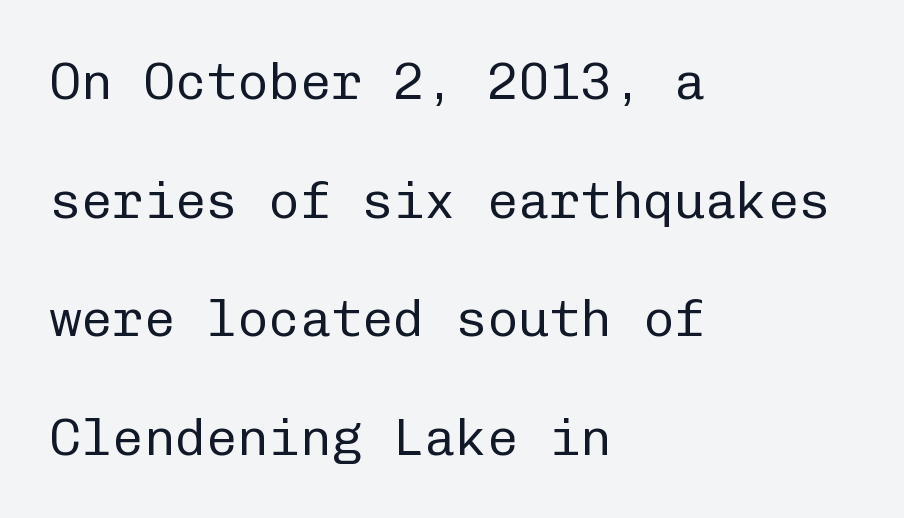
The image shows 52 px regular-weight sans-serif type, upright, monospaced; set left-aligned, loose line spacing (2.28x), normal letter spacing, not underlined; low stroke contrast and a medium x-height.
